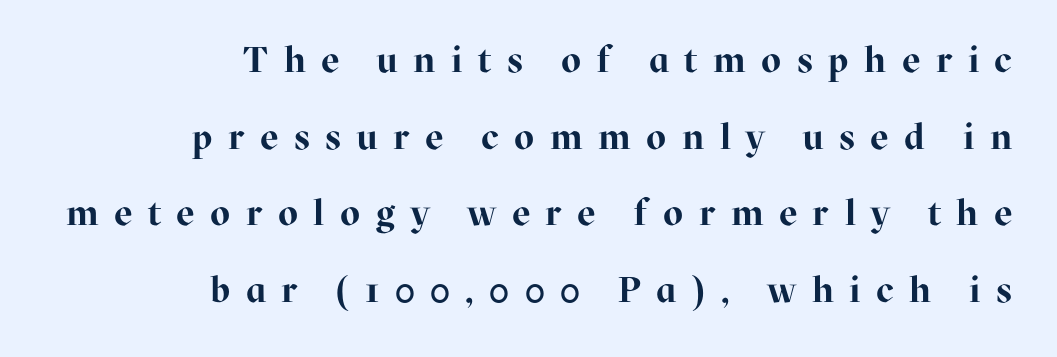
The image shows 36 px bold serif type, upright; set right-aligned, loose line spacing (2.13x), unusually wide letter spacing (+0.43 em), not underlined; high stroke contrast and a medium x-height.
